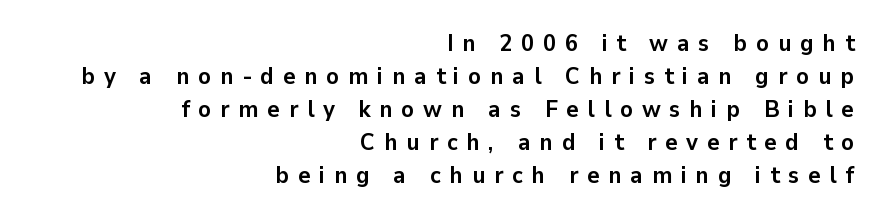
Vertically, the passage feels balanced, rows spaced as you'd expect. Honestly, the letter spacing is so wide it's the main thing you notice. This sample is right-justified, so line beginnings fall wherever the words allow. Words float on clear page, feet unadorned.
